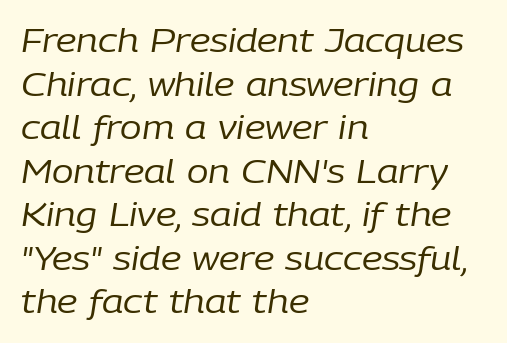
Is this a fixed-width face? No — the glyphs have proportional, varying widths. Emphasis-style slanted type is in use. Does the copy run flush right? No — it runs flush left. The string is rendered with underlining switched off. The vertical gap from one line to the next is medium. Compared with a typical body face, this is equally light or lighter still.
